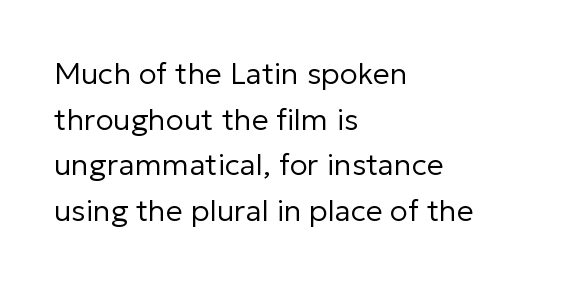
Q: Is the text bold? A: No.
Q: Is the text italic (slanted)? A: No, it is upright.
Q: Is the typeface a serif or a sans-serif typeface? A: Sans-serif.
Q: Is the text underlined? A: No.
Q: How is the paragraph aligned? A: Left-aligned.
Q: Is the spacing between letters normal or unusually wide? A: Normal.
Q: Is the spacing between lines tight, normal or loose? A: Normal.
Q: Width (condensed, normal, or wide)? A: Normal.
Q: Stroke contrast? A: Low.
Q: x-height? A: Medium.
Q: Monospaced? A: No.
